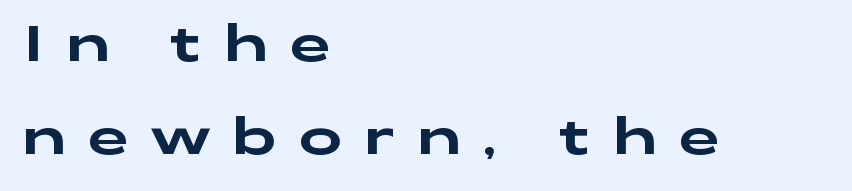
If you drew a ruler down the left edge, every line would touch it. Check the space under the baseline: it is left empty. Compared with typical body copy, the letter spacing here is much looser. Every stem runs plumb, perpendicular to the baseline. Serifs: no, the terminals of the letterforms are clean. Character widths vary here, with narrow letters taking less room than wide ones.
